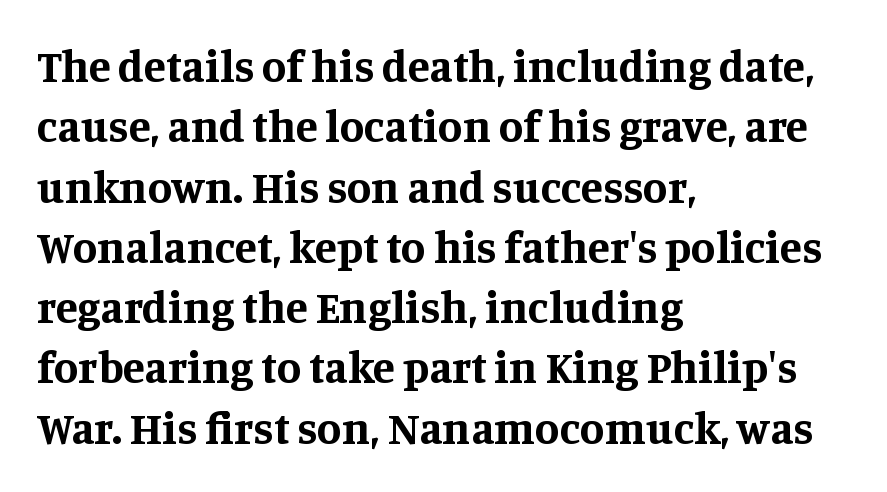
The image shows 45 px bold serif type, upright; set left-aligned, normal line spacing (1.34x), normal letter spacing, not underlined; medium stroke contrast and a large x-height.
